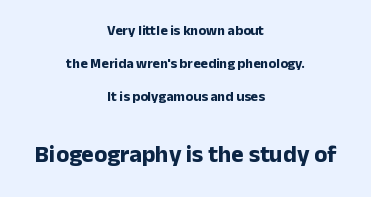
Q: Is the text bold? A: Yes.
Q: Is the text italic (slanted)? A: No, it is upright.
Q: Is the text underlined? A: No.
Q: How is the paragraph aligned? A: Centered.
Q: Is the spacing between letters normal or unusually wide? A: Normal.
Q: Is the spacing between lines tight, normal or loose? A: Loose.
Q: Which block of text is set in a larger size, the first (top) or the second (bottom)? A: The second (bottom) one.
